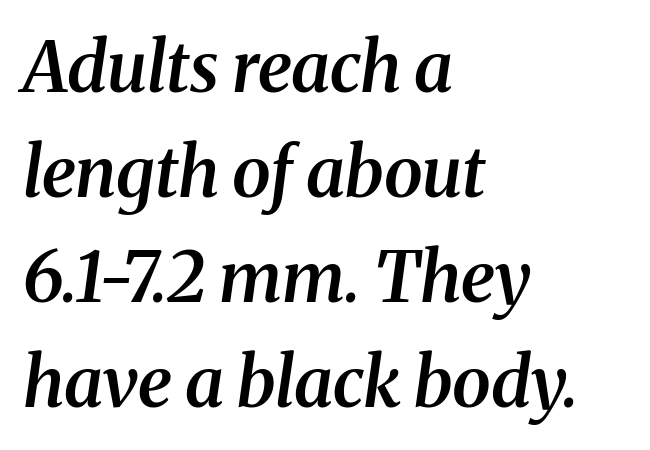
The image shows 70 px semibold serif type, italic (leaning right); set left-aligned, normal line spacing (1.5x), normal letter spacing, not underlined; medium stroke contrast and a medium x-height.
